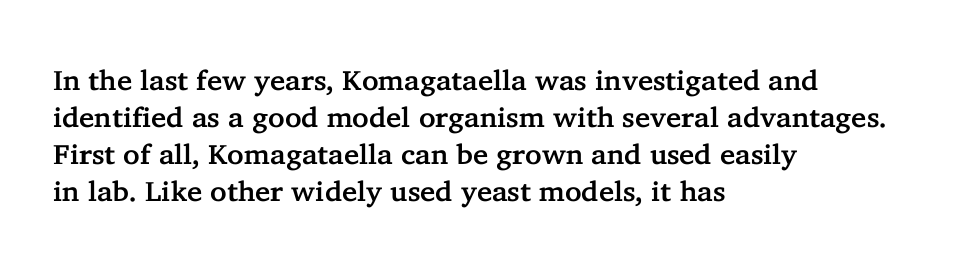
The image shows 28 px serif type, upright; set left-aligned, normal line spacing (1.32x), normal letter spacing, not underlined; low stroke contrast and a medium x-height.
